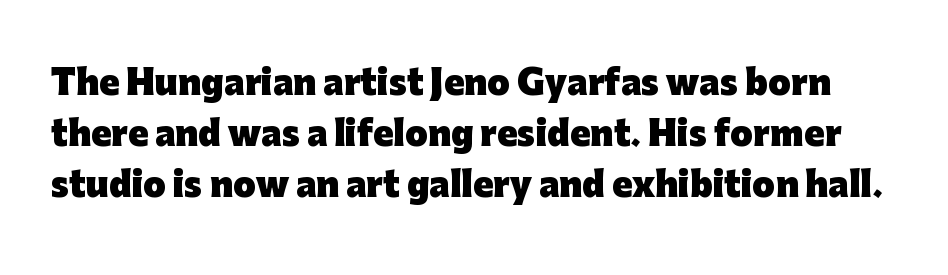
Q: Is the text bold? A: Yes.
Q: Is the text italic (slanted)? A: No, it is upright.
Q: Is the typeface a serif or a sans-serif typeface? A: Sans-serif.
Q: Is the text underlined? A: No.
Q: Is the spacing between letters normal or unusually wide? A: Normal.
Q: Is the spacing between lines tight, normal or loose? A: Normal.
Q: Width (condensed, normal, or wide)? A: Normal.
Q: Stroke contrast? A: Low.
Q: x-height? A: Medium.
Q: Monospaced? A: No.
